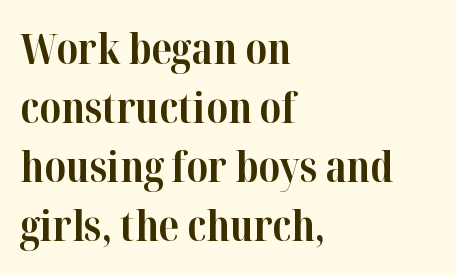
The image shows 41 px bold serif type, upright; set left-aligned, normal line spacing (1.44x), normal letter spacing, not underlined; high stroke contrast and a medium x-height.
